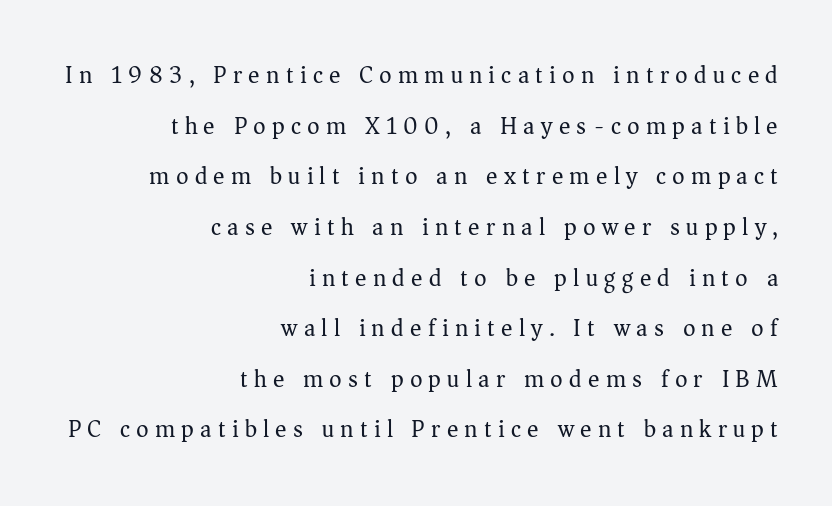
{"italic": "no", "bold": "no", "underline": "no", "align": "right", "line_spacing": "loose", "line_spacing_ratio": 2.11, "letter_spacing": "wide", "letter_spacing_em": 0.26, "glyph_px": 24}
